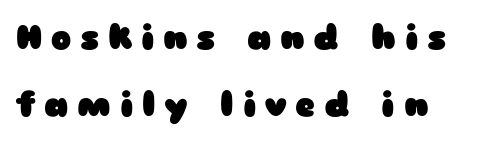
The image shows 34 px heavy, wide sans-serif type, upright; set loose line spacing (1.97x), unusually wide letter spacing (+0.26 em), not underlined; low stroke contrast and a medium x-height.
